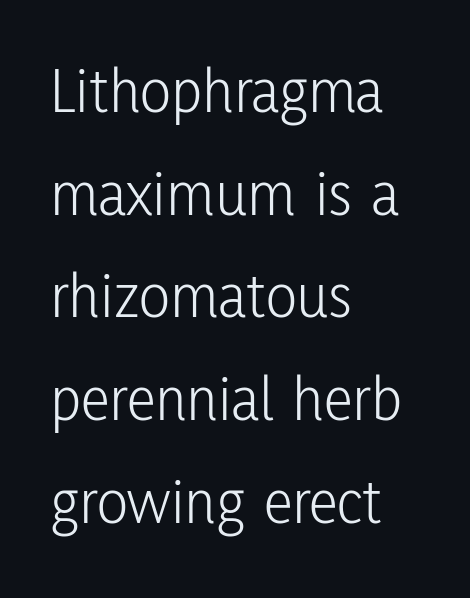
Q: Is the text bold? A: No.
Q: Is the text italic (slanted)? A: No, it is upright.
Q: Is the typeface a serif or a sans-serif typeface? A: Sans-serif.
Q: Is the text underlined? A: No.
Q: How is the paragraph aligned? A: Left-aligned.
Q: Is the spacing between letters normal or unusually wide? A: Normal.
Q: Is the spacing between lines tight, normal or loose? A: Normal.
Q: Width (condensed, normal, or wide)? A: Condensed.
Q: Stroke contrast? A: Low.
Q: x-height? A: Medium.
Q: Monospaced? A: No.
